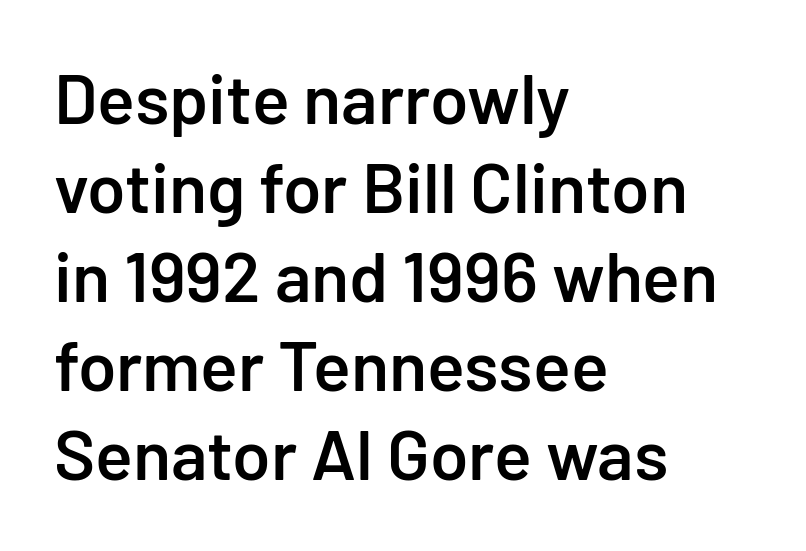
The image shows 70 px semibold sans-serif type, upright; set left-aligned, normal line spacing (1.27x), normal letter spacing, not underlined; low stroke contrast and a medium x-height.
